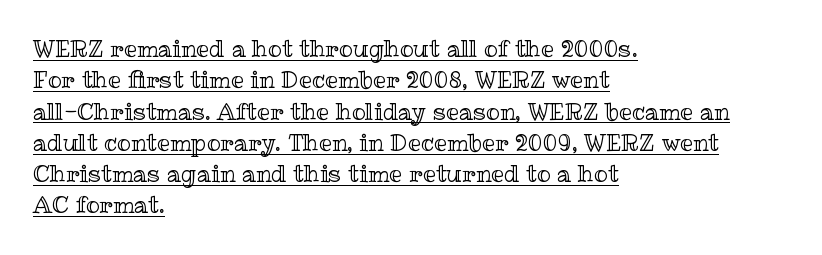
You can tell it's not italic because the verticals are truly vertical. The lines in this sample share a left origin and differ only in where they stop. Underline: present. Evenly set lines give the paragraph a standard silhouette. Characters follow at the spacing the type designer built in.
